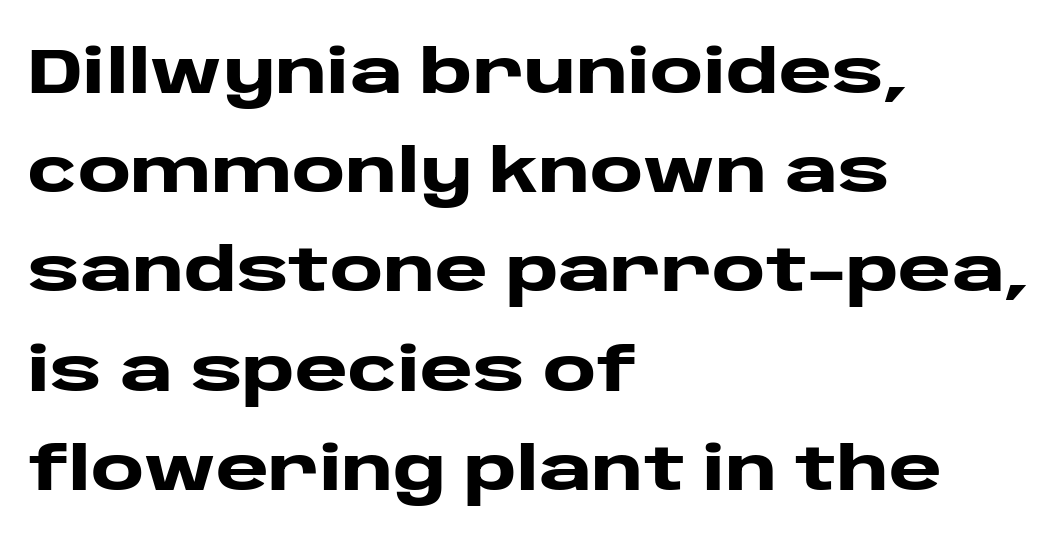
Q: Is the text bold? A: Yes.
Q: Is the text italic (slanted)? A: No, it is upright.
Q: Is the typeface a serif or a sans-serif typeface? A: Sans-serif.
Q: Is the text underlined? A: No.
Q: How is the paragraph aligned? A: Left-aligned.
Q: Is the spacing between letters normal or unusually wide? A: Normal.
Q: Is the spacing between lines tight, normal or loose? A: Normal.
Q: Width (condensed, normal, or wide)? A: Wide.
Q: Stroke contrast? A: Low.
Q: x-height? A: Large.
Q: Monospaced? A: No.
